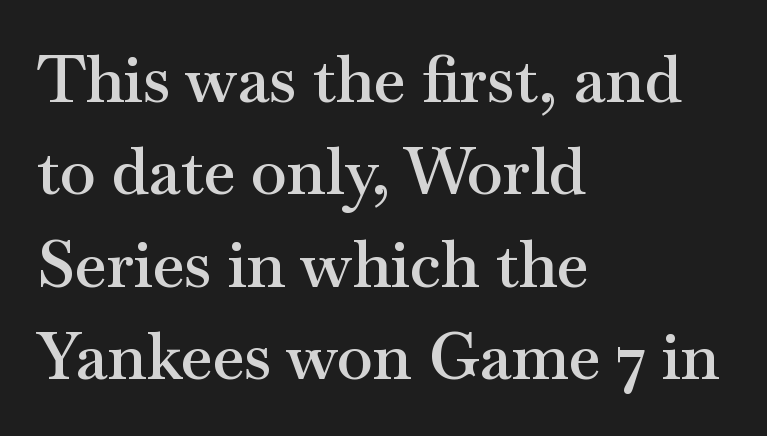
{"serif": "yes", "italic": "no", "bold": "semi", "weight": "semibold", "width": "wide", "stroke_contrast": "medium", "x_height": "small", "monospaced": "no", "underline": "no", "align": "left", "line_spacing": "normal", "line_spacing_ratio": 1.42, "letter_spacing": "normal", "letter_spacing_em": 0.0, "glyph_px": 65}
